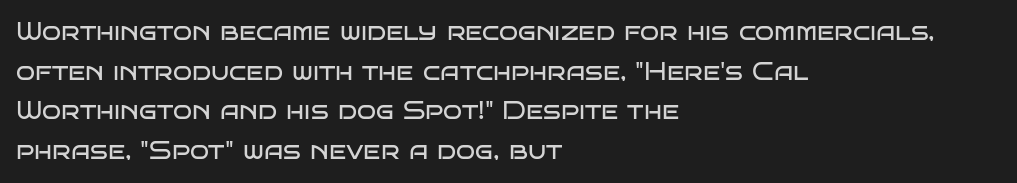
{"italic": "no", "bold": "no", "underline": "no", "align": "left", "line_spacing": "normal", "line_spacing_ratio": 1.59, "letter_spacing": "normal", "letter_spacing_em": 0.0, "glyph_px": 25}
